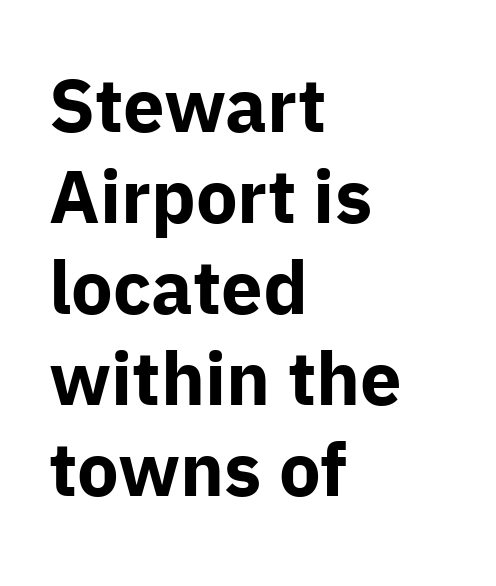
The image shows 74 px bold sans-serif type, upright; set left-aligned, line spacing 1.23x, normal letter spacing, not underlined; low stroke contrast and a medium x-height.
